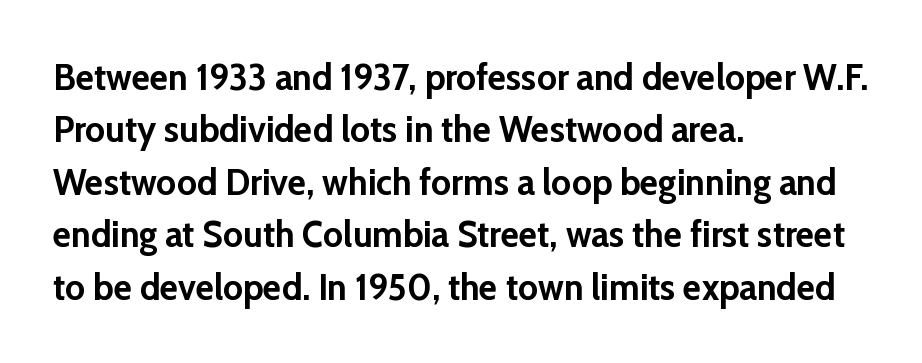
The image shows 38 px semibold sans-serif type, upright; set left-aligned, normal line spacing (1.38x), normal letter spacing, not underlined; low stroke contrast and a medium x-height.
